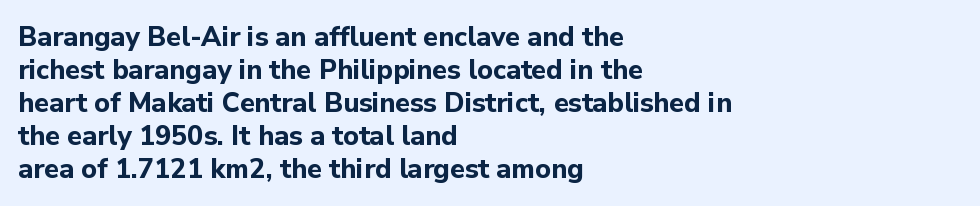
{"italic": "no", "bold": "yes", "underline": "no", "align": "left", "line_spacing_ratio": 1.22, "letter_spacing": "normal", "letter_spacing_em": 0.0, "glyph_px": 27}
